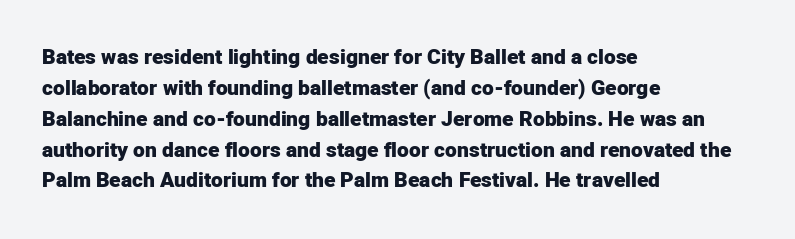
The image shows 21 px bold type, upright; set left-aligned, normal line spacing (1.47x), normal letter spacing, not underlined.
